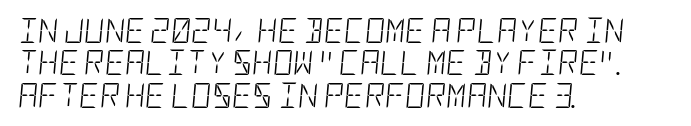
The image shows 25 px text type, italic (leaning right); set left-aligned, normal line spacing (1.3x), normal letter spacing, not underlined.
